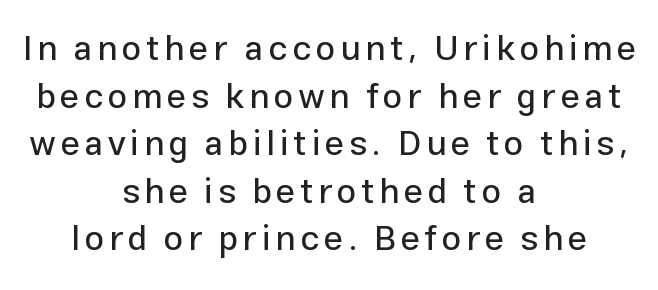
Q: Is the text italic (slanted)? A: No, it is upright.
Q: Is the typeface a serif or a sans-serif typeface? A: Sans-serif.
Q: Is the text underlined? A: No.
Q: How is the paragraph aligned? A: Centered.
Q: Is the spacing between lines tight, normal or loose? A: Normal.
Q: Width (condensed, normal, or wide)? A: Normal.
Q: Stroke contrast? A: Low.
Q: x-height? A: Medium.
Q: Monospaced? A: No.
